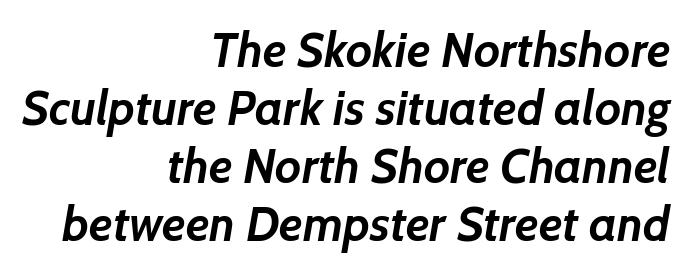
Stroke thickness is high; the sample reads as a true bold. Serifs: no, the terminals of the letterforms are clean. The paragraph shown leans on its right margin. A typesetter would call this zero additional tracking. Lines of text with bare space underneath. This sample has the flowing, uneven cadence of proportional lettering.
